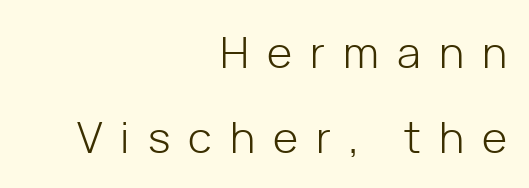
The image shows 43 px light sans-serif type, upright; set right-aligned, loose line spacing (1.97x), unusually wide letter spacing (+0.42 em), not underlined; low stroke contrast and a medium x-height.
